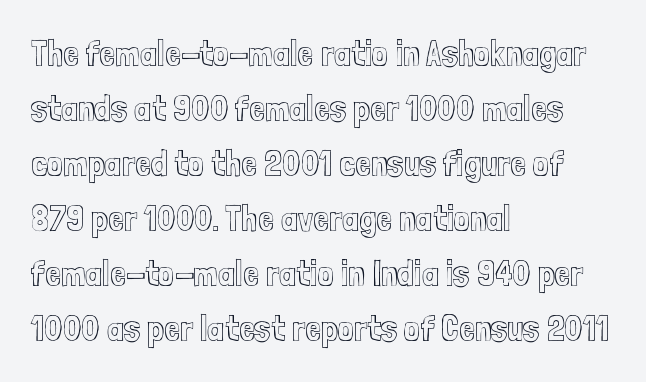
Q: Is the text italic (slanted)? A: No, it is upright.
Q: Is the text underlined? A: No.
Q: How is the paragraph aligned? A: Left-aligned.
Q: Is the spacing between letters normal or unusually wide? A: Normal.
Q: Is the spacing between lines tight, normal or loose? A: Normal.
Q: Width (condensed, normal, or wide)? A: Condensed.
Q: x-height? A: Medium.
Q: Monospaced? A: No.
